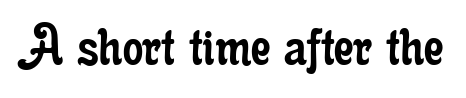
Q: Is the text bold? A: No.
Q: Is the text italic (slanted)? A: No, it is upright.
Q: Is the typeface a serif or a sans-serif typeface? A: Serif.
Q: Is the text underlined? A: No.
Q: Is the spacing between letters normal or unusually wide? A: Normal.
Q: Width (condensed, normal, or wide)? A: Condensed.
Q: Stroke contrast? A: Low.
Q: x-height? A: Small.
Q: Monospaced? A: No.
